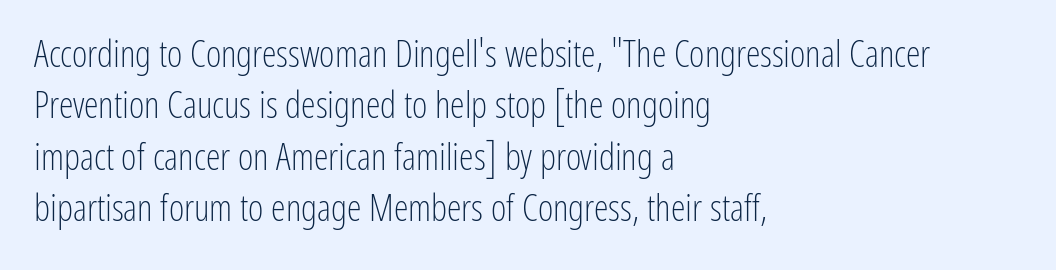
Q: Is the text bold? A: No.
Q: Is the text italic (slanted)? A: No, it is upright.
Q: Is the typeface a serif or a sans-serif typeface? A: Sans-serif.
Q: Is the text underlined? A: No.
Q: How is the paragraph aligned? A: Left-aligned.
Q: Is the spacing between letters normal or unusually wide? A: Normal.
Q: Is the spacing between lines tight, normal or loose? A: Normal.
Q: Width (condensed, normal, or wide)? A: Condensed.
Q: Stroke contrast? A: Low.
Q: x-height? A: Medium.
Q: Monospaced? A: No.
